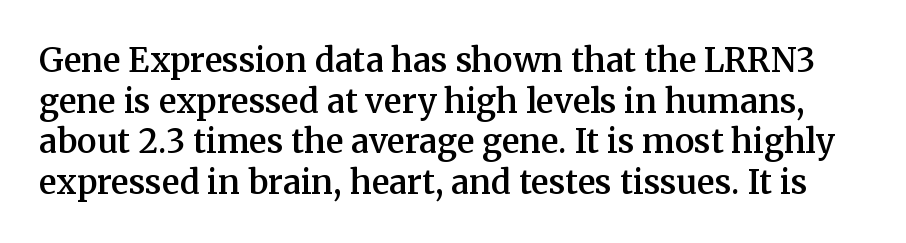
The glyphs in this specimen are seriffed. These lines are rendered in a variable-pitch font. Is the letter spacing exaggerated? No — it looks like the ordinary default. A roman cut, with each character standing at attention.
